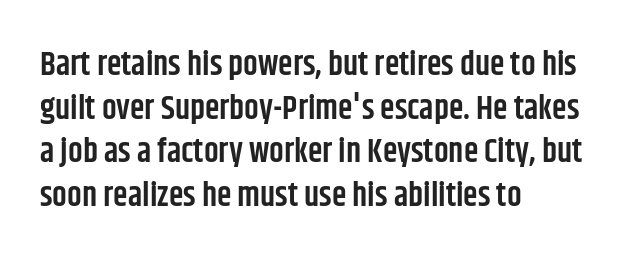
{"serif": "no", "italic": "no", "bold": "semi", "weight": "semibold", "width": "condensed", "stroke_contrast": "low", "x_height": "large", "monospaced": "no", "underline": "no", "align": "left", "line_spacing": "normal", "line_spacing_ratio": 1.32, "letter_spacing": "normal", "letter_spacing_em": 0.0, "glyph_px": 33}
